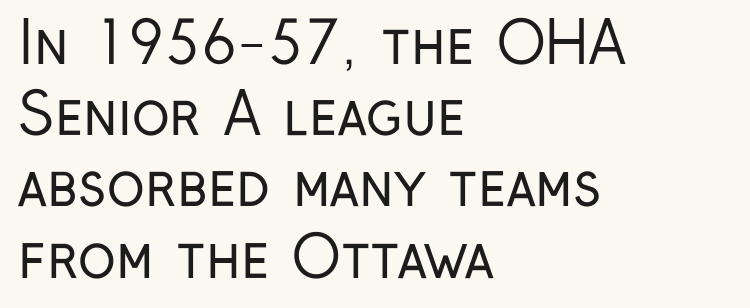
The image shows 57 px regular-weight, condensed sans-serif type, upright; set left-aligned, normal line spacing (1.25x), normal letter spacing, not underlined; low stroke contrast and a medium x-height.
